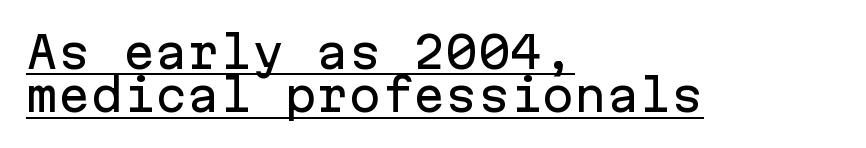
A typesetter would mark this as roman, not italic. The type family on display is of the sans-serif kind. Spacing verdict: monospaced, one width for all characters. The lettering is marked with a stroke running underneath it.
